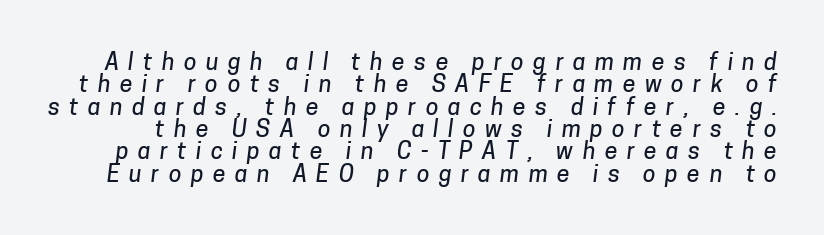
Is there much room between lines? No — they nearly touch. The zone under the glyphs is completely vacant. Observe the wide spacing: letters keep a clear distance from each other.
